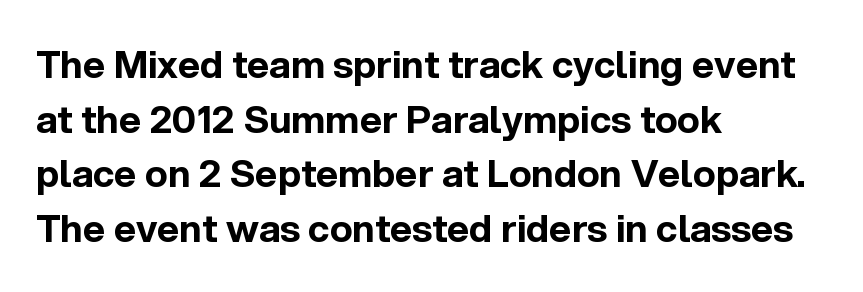
The image shows 38 px bold sans-serif type, upright; set left-aligned, normal line spacing (1.44x), normal letter spacing, not underlined; a medium x-height.
